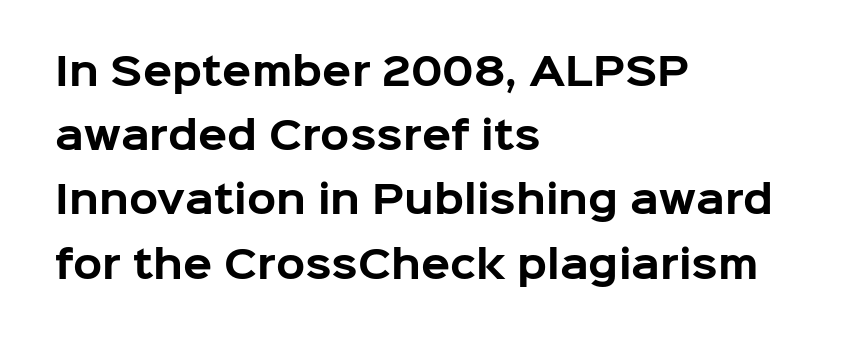
Does the copy run flush right? No — it runs flush left. The sample has been set heavy, in full bold. Is this a fixed-width face? No — the glyphs have proportional, varying widths. Is the letter spacing exaggerated? No — it looks like the ordinary default. The zone under the glyphs is completely vacant. Quick note: not italic, upright.
